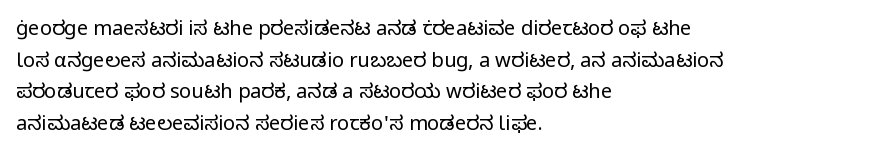
The image shows 20 px text type, upright; set left-aligned, normal line spacing (1.58x), normal letter spacing, not underlined.
